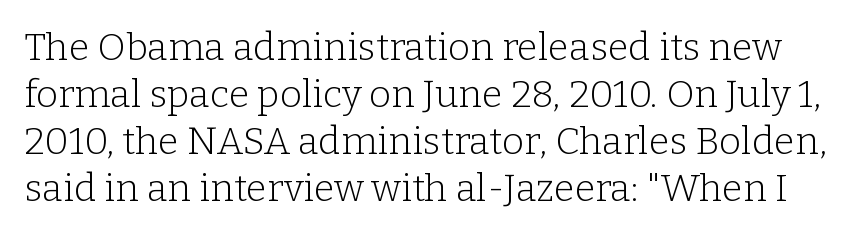
A typesetter would mark this as roman, not italic. The weight would be labelled regular, book, light, or lighter still. Character widths vary here, with narrow letters taking less room than wide ones. Only glyphs here, with clear space below each row. The rendering keeps characters at their native spacing. Small tapered or slab feet sit at the stroke ends, so this counts as serif.
